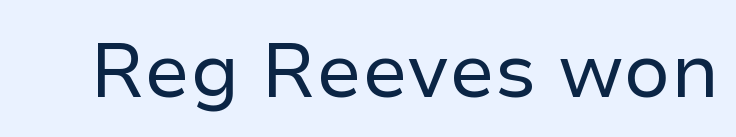
Q: Is the text bold? A: No.
Q: Is the text italic (slanted)? A: No, it is upright.
Q: Is the typeface a serif or a sans-serif typeface? A: Sans-serif.
Q: Is the text underlined? A: No.
Q: Is the spacing between letters normal or unusually wide? A: Normal.
Q: Width (condensed, normal, or wide)? A: Normal.
Q: Stroke contrast? A: Low.
Q: x-height? A: Medium.
Q: Monospaced? A: No.
